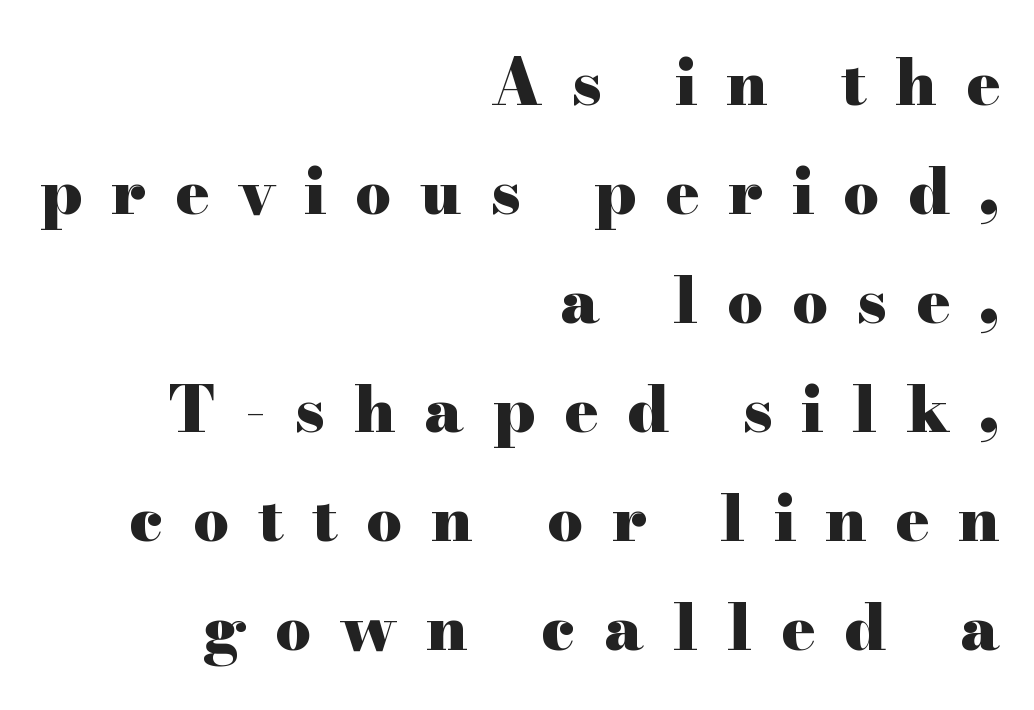
The typesetter chose a ragged-left arrangement here. The rendering uses natural spacing where letterforms have individual widths. Note: serifs present on the glyphs. The typesetting leans heavy: a genuine bold. The line texture is sparse and dotted thanks to wide tracking. The type sits square on the baseline with zero lean.
